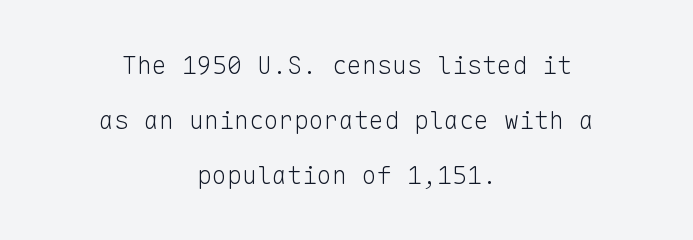
The image shows 25 px text type, upright; set centered, loose line spacing (2.2x), normal letter spacing, not underlined.
